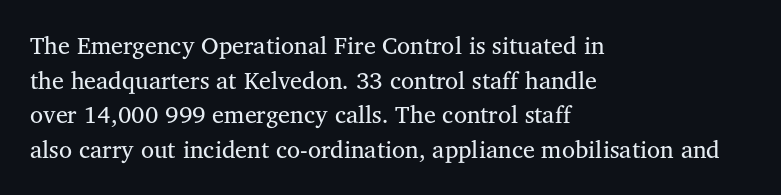
Q: Is the text bold? A: No.
Q: Is the text italic (slanted)? A: No, it is upright.
Q: Is the text underlined? A: No.
Q: How is the paragraph aligned? A: Left-aligned.
Q: Is the spacing between letters normal or unusually wide? A: Normal.
Q: Is the spacing between lines tight, normal or loose? A: Normal.
